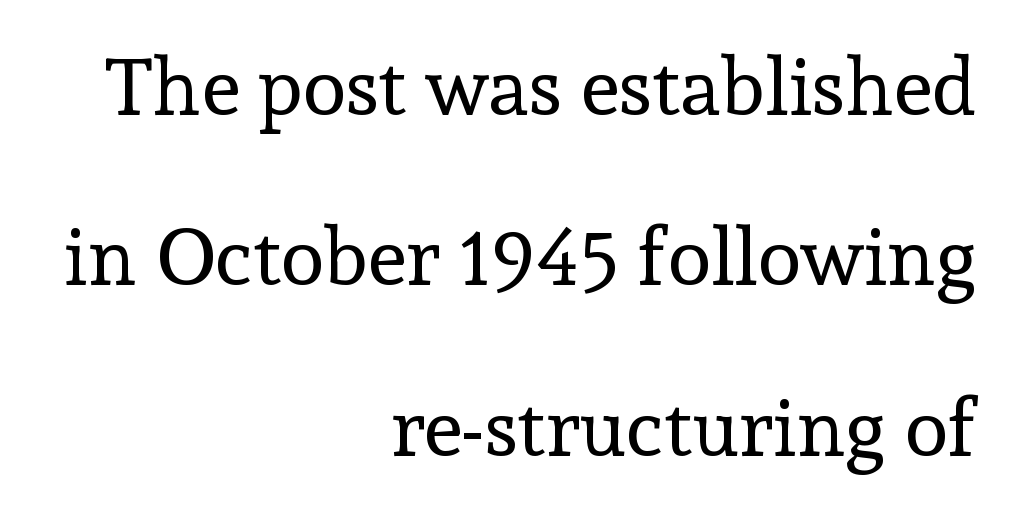
The image shows 80 px regular-weight serif type, upright; set right-aligned, loose line spacing (2.13x), normal letter spacing, not underlined; a medium x-height.
